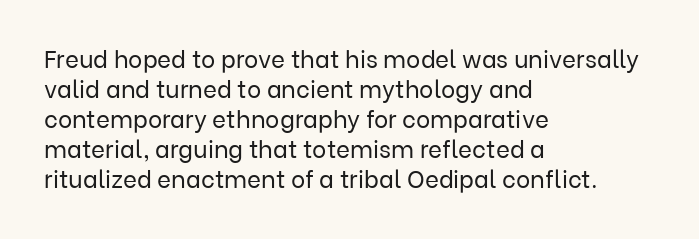
The image shows 24 px text type, upright; set left-aligned, normal line spacing (1.25x), normal letter spacing, not underlined.
